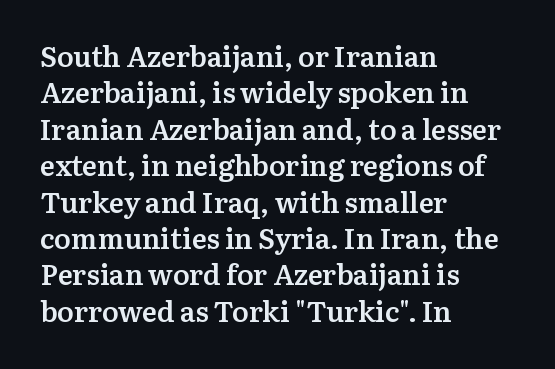
The image shows 28 px semibold serif type, upright; set left-aligned, normal line spacing (1.3x), normal letter spacing, not underlined; medium stroke contrast and a medium x-height.
